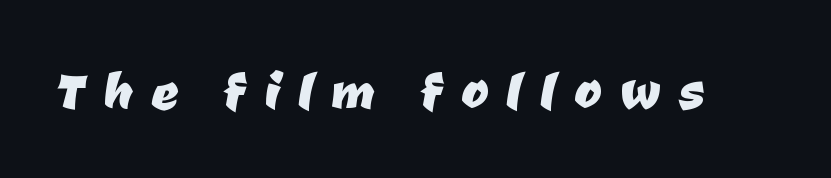
Letterform terminals end flat and unadorned throughout the passage. Observe the wide spacing: letters keep a clear distance from each other. This rendering features lettering with no underline. Character widths vary here, with narrow letters taking less room than wide ones.
